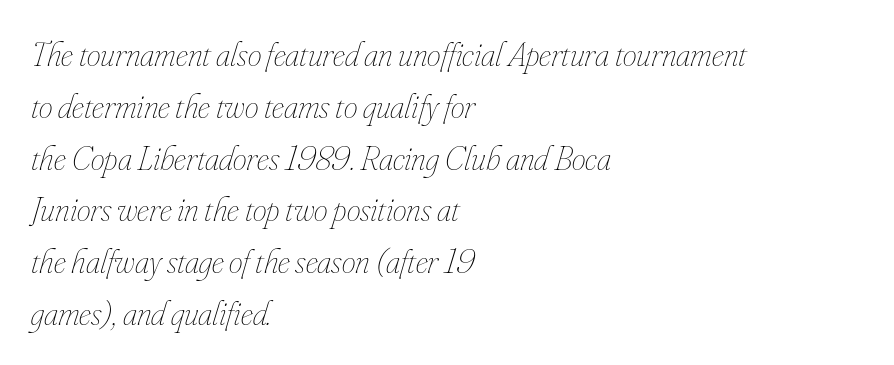
{"italic": "yes", "lean": "right", "slant_degrees": 16, "bold": "no", "weight": "thin", "width": "condensed", "stroke_contrast": "low", "x_height": "small", "monospaced": "no", "underline": "no", "align": "left", "line_spacing": "normal", "line_spacing_ratio": 1.48, "letter_spacing": "normal", "letter_spacing_em": 0.0, "glyph_px": 35}
